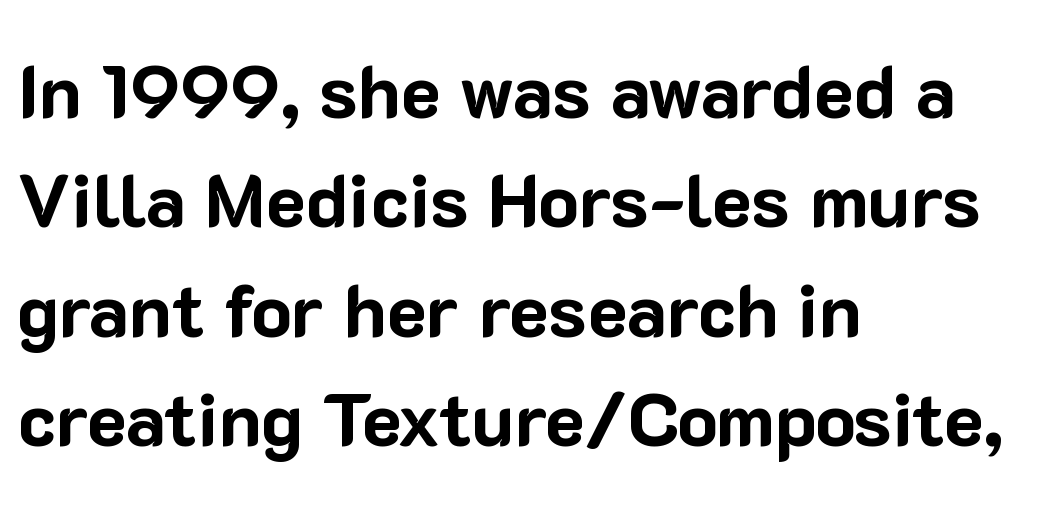
The image shows 75 px bold sans-serif type, upright; set left-aligned, normal line spacing (1.46x), normal letter spacing, not underlined; low stroke contrast and a medium x-height.
